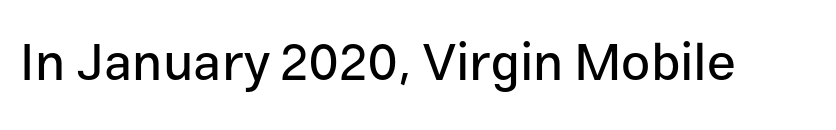
Check the space under the baseline: it is left empty. Vertical strokes here are truly vertical. Letterform terminals end flat and unadorned throughout the passage. The rendering keeps characters at their native spacing. These lines are rendered in a variable-pitch font.
